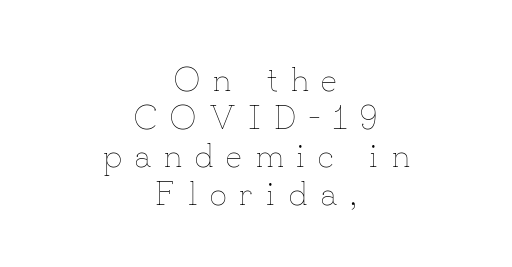
A typesetter would call this heavily tracked-out type. A quiet, ordinary-to-light weight characterises the typeface. Reading down the column, the eye jumps only a short way to each next line. Honestly, there is no underline to notice here at all.
